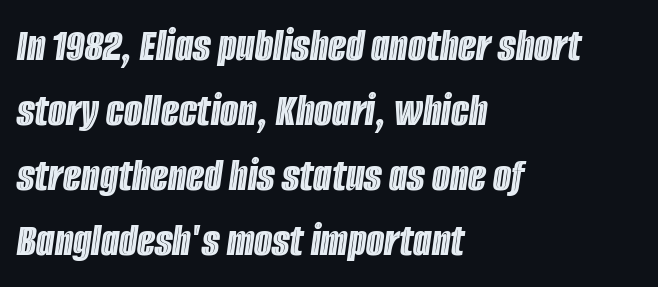
The image shows 47 px condensed type, italic (leaning right); set left-aligned, normal line spacing (1.38x), normal letter spacing, not underlined; a large x-height.
